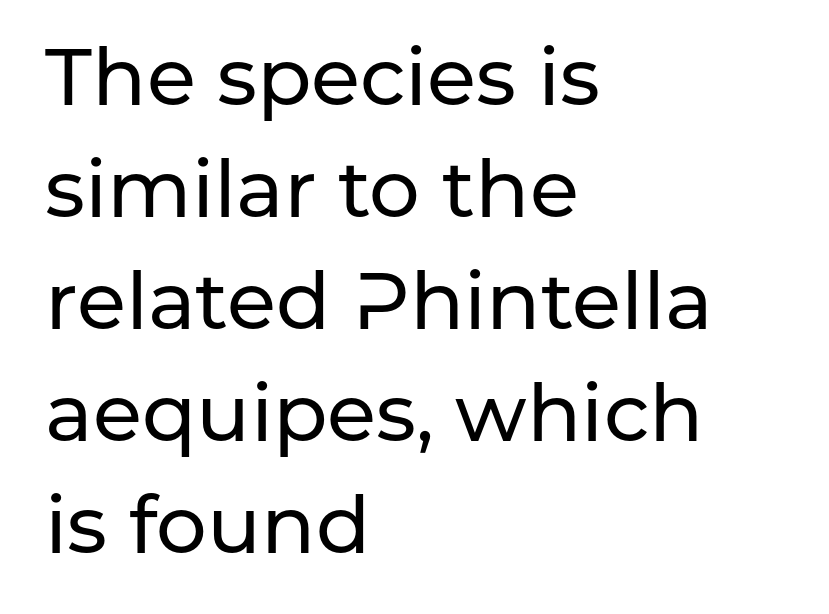
Rows of type keep a routine distance in the vertical direction. The specimen reads as upright at a glance. No extra tracking has been applied to these lines. Stroke terminals: plain, sans-serif.
